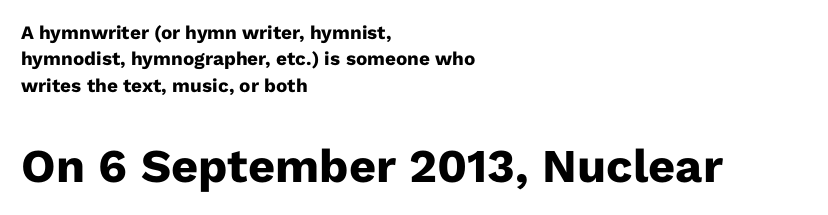
The image shows 47 px heavy sans-serif type, upright; set left-aligned, normal line spacing (1.39x), normal letter spacing, not underlined; the second (bottom) block is 2.47x larger; low stroke contrast and a medium x-height.
